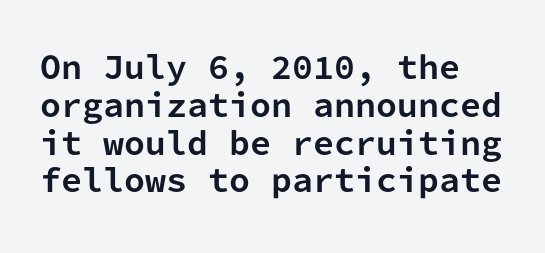
Beneath every word, the page is bare. Horizontal bands of white between lines are of average thickness. I'd describe the lettering as bold — thick and assertive. Spacing between characters is what you'd get straight out of the box. In terms of posture, this sample is upright. Typographically, this falls in the sans-serif category.
